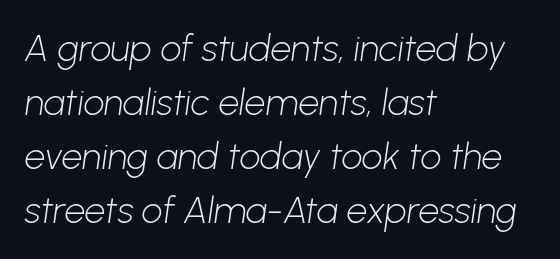
Q: Is the text bold? A: No.
Q: Is the typeface a serif or a sans-serif typeface? A: Sans-serif.
Q: Is the text underlined? A: No.
Q: How is the paragraph aligned? A: Left-aligned.
Q: Is the spacing between letters normal or unusually wide? A: Normal.
Q: Is the spacing between lines tight, normal or loose? A: Normal.
Q: Width (condensed, normal, or wide)? A: Normal.
Q: Stroke contrast? A: Low.
Q: x-height? A: Medium.
Q: Monospaced? A: No.
